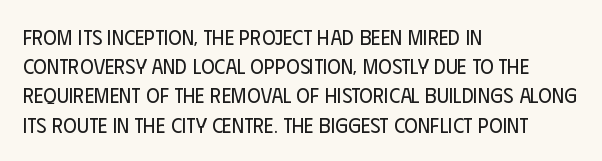
The image shows 21 px text type, upright; set left-aligned, normal line spacing (1.39x), normal letter spacing, not underlined.
